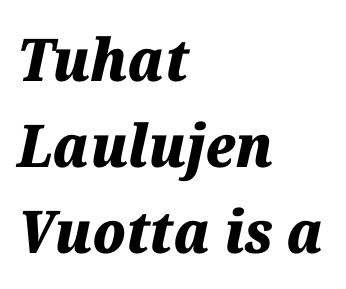
The passage shown is not underscored anywhere. Typeset ragged right — the left edge is the straight one. This sample has the flowing, uneven cadence of proportional lettering. What stands out about the letter spacing? Nothing — it is the standard amount. Look at the stroke-to-counter ratio: heavy, a bold.
